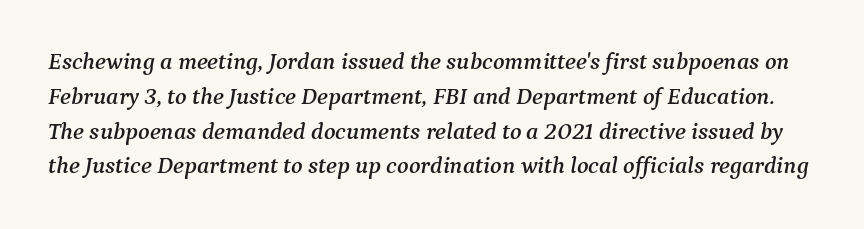
Q: Is the text italic (slanted)? A: Yes, it leans right by about 9 degrees.
Q: Is the text underlined? A: No.
Q: Is the spacing between letters normal or unusually wide? A: Normal.
Q: Is the spacing between lines tight, normal or loose? A: Normal.
